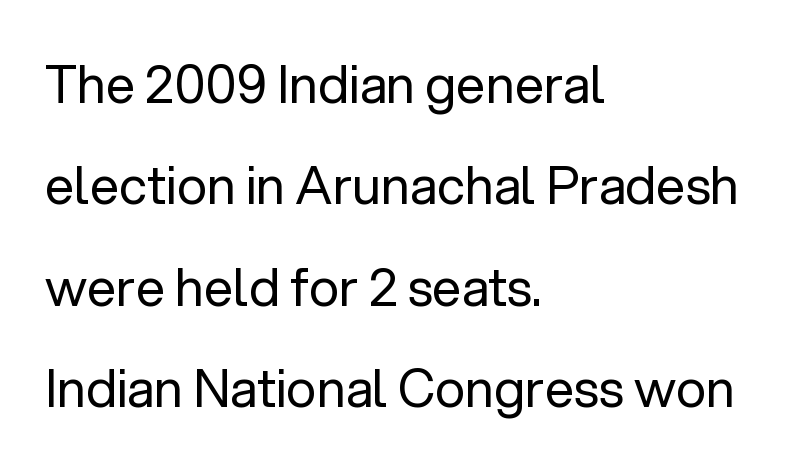
These lines are rendered in a variable-pitch font. Posture: upright roman. Clear beneath every line of the passage. The rendering anchors every line to the left-hand side.
